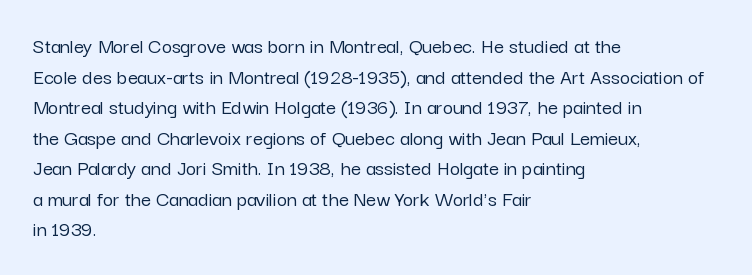
The image shows 22 px text type, upright; set left-aligned, normal line spacing (1.39x), normal letter spacing, not underlined.
